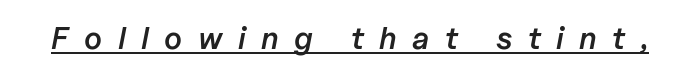
Weight: semibold (demi). Compared with ordinary roman type, these characters are visibly tilted. Inter-character spacing is expanded well beyond the font's built-in metrics. Check the space under the baseline: a stroke is drawn there. Is this a fixed-width face? No — the glyphs have proportional, varying widths.
